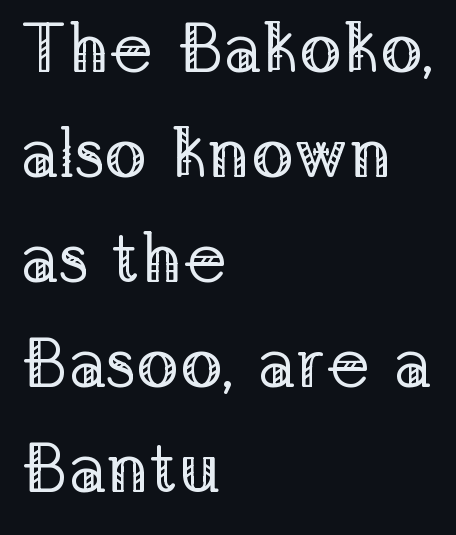
The image shows 71 px regular-weight serif type, upright; set left-aligned, normal line spacing (1.48x), normal letter spacing, not underlined; low stroke contrast and a medium x-height.
